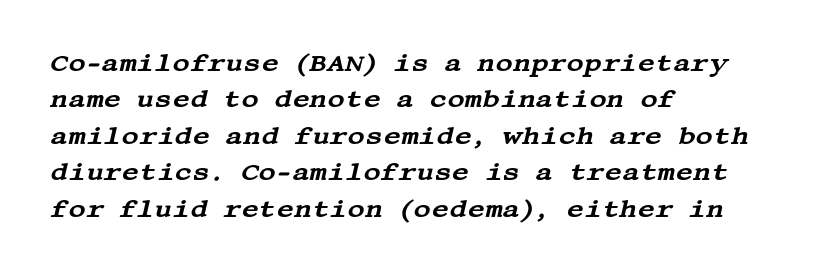
Q: Is the text italic (slanted)? A: Yes, it leans right by about 13 degrees.
Q: Is the text underlined? A: No.
Q: How is the paragraph aligned? A: Left-aligned.
Q: Is the spacing between letters normal or unusually wide? A: Normal.
Q: Is the spacing between lines tight, normal or loose? A: Normal.
